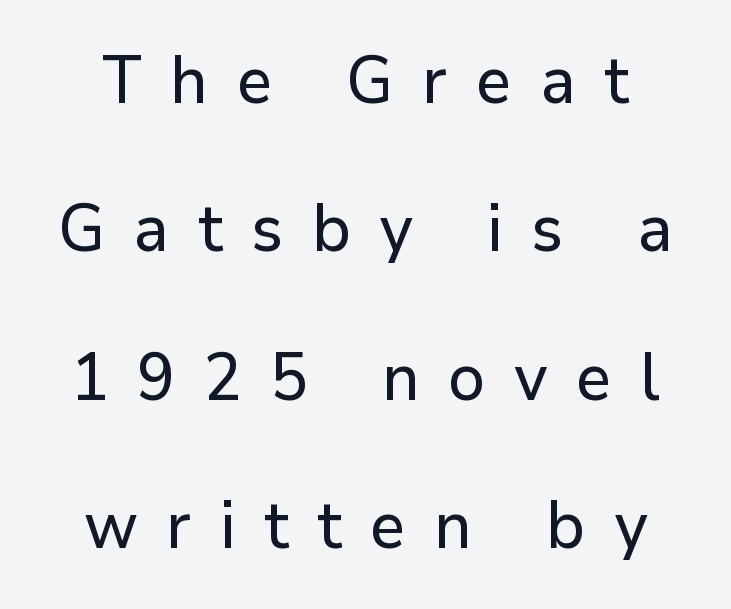
Q: Is the text italic (slanted)? A: No, it is upright.
Q: Is the typeface a serif or a sans-serif typeface? A: Sans-serif.
Q: Is the text underlined? A: No.
Q: Is the spacing between letters normal or unusually wide? A: Unusually wide.
Q: Is the spacing between lines tight, normal or loose? A: Loose.
Q: Width (condensed, normal, or wide)? A: Normal.
Q: Stroke contrast? A: Low.
Q: x-height? A: Medium.
Q: Monospaced? A: No.
